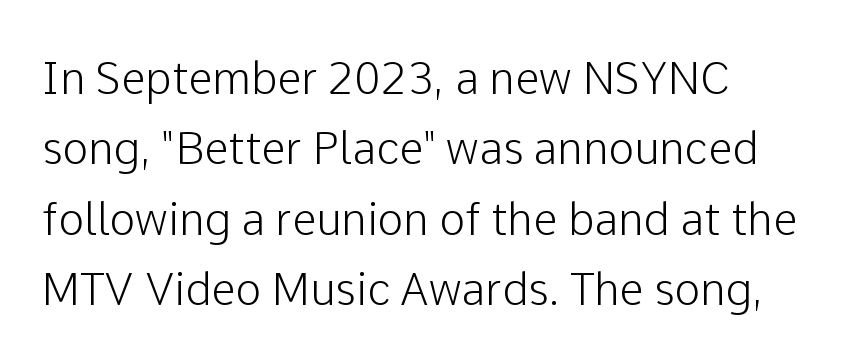
{"serif": "no", "italic": "no", "width": "normal", "stroke_contrast": "low", "x_height": "medium", "monospaced": "no", "underline": "no", "align": "left", "line_spacing": "normal", "line_spacing_ratio": 1.6, "letter_spacing": "normal", "letter_spacing_em": 0.0, "glyph_px": 44}
